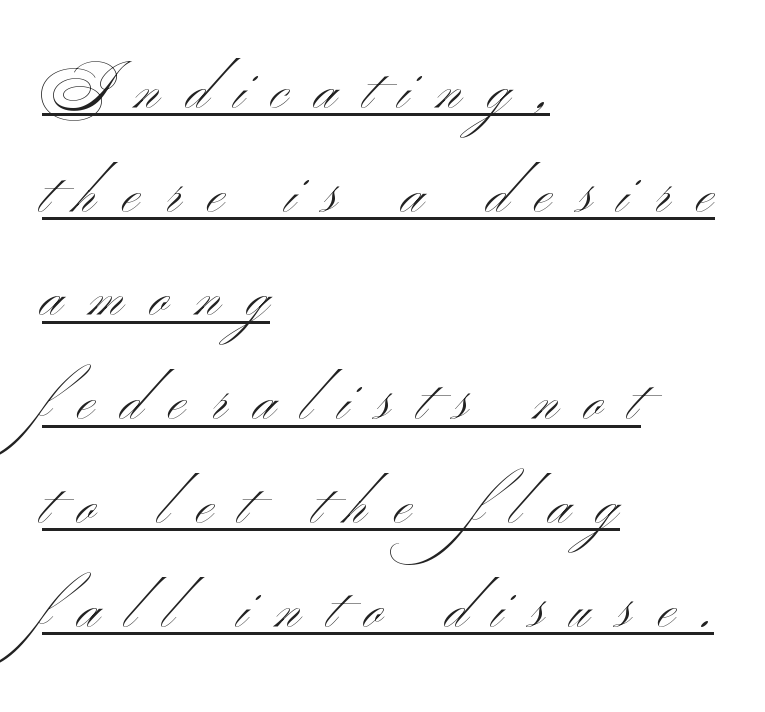
Q: Is the text bold? A: No.
Q: Is the text italic (slanted)? A: Yes.
Q: Is the typeface a serif or a sans-serif typeface? A: Sans-serif.
Q: Is the text underlined? A: Yes.
Q: How is the paragraph aligned? A: Left-aligned.
Q: Is the spacing between letters normal or unusually wide? A: Unusually wide.
Q: Width (condensed, normal, or wide)? A: Wide.
Q: Stroke contrast? A: Medium.
Q: x-height? A: Small.
Q: Monospaced? A: No.
